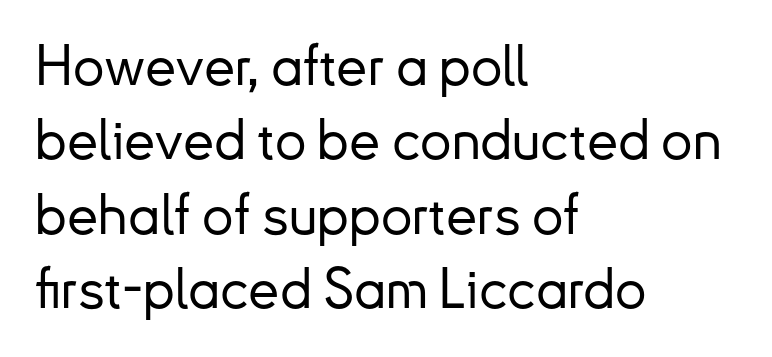
The image shows 56 px sans-serif type, upright; set left-aligned, normal line spacing (1.33x), normal letter spacing, not underlined; low stroke contrast and a small x-height.
